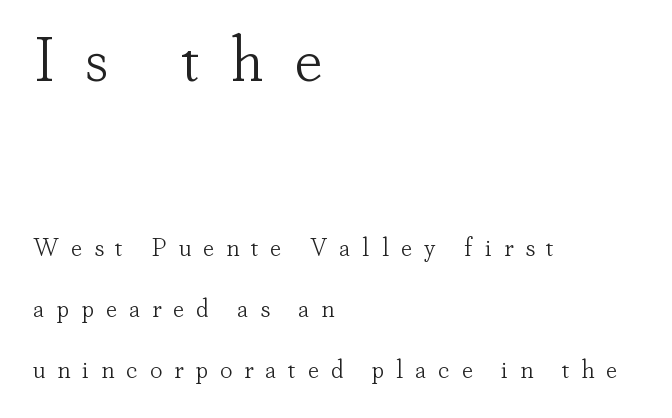
Q: Is the text bold? A: No.
Q: Is the text italic (slanted)? A: No, it is upright.
Q: Is the typeface a serif or a sans-serif typeface? A: Serif.
Q: Is the text underlined? A: No.
Q: How is the paragraph aligned? A: Left-aligned.
Q: Is the spacing between letters normal or unusually wide? A: Unusually wide.
Q: Is the spacing between lines tight, normal or loose? A: Loose.
Q: Which block of text is set in a larger size, the first (top) or the second (bottom)? A: The first (top) one.
Q: Width (condensed, normal, or wide)? A: Normal.
Q: Stroke contrast? A: Low.
Q: x-height? A: Small.
Q: Monospaced? A: No.
